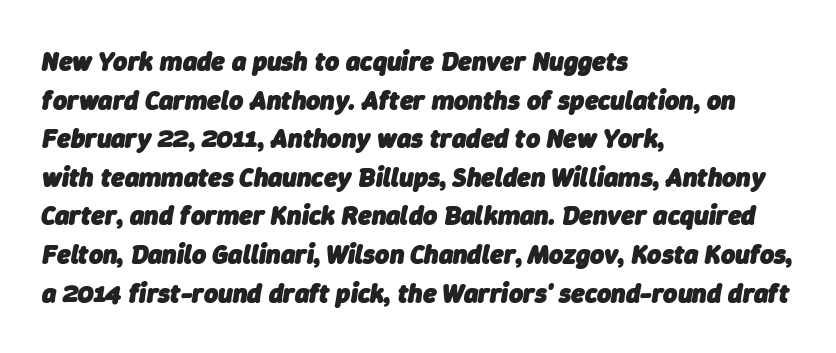
There is no visible air inserted between adjacent glyphs. You'd pick this weight for a headline — it's a proper bold. The typesetter chose a ragged-right arrangement here. A clean baseline with only descenders dipping below it.
